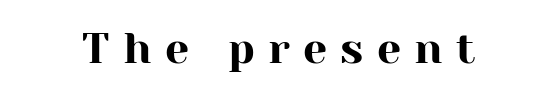
Has an underline been added? It has not. The specimen reads as upright at a glance. Little horizontal feet cap the strokes, marking this as serif type. Each word looks stretched out because of the extra space between its letters. Varying glyph widths throughout — classic text-font behaviour.
